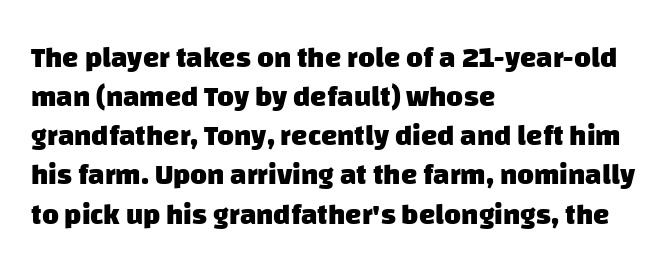
Classification — sans serif. The tracking reads as untouched default to a designer's eye. The paragraph has a hard left edge and a soft right edge. Students, observe: this is what conventionally led text looks like. Any mark beneath the type? The region is blank.
